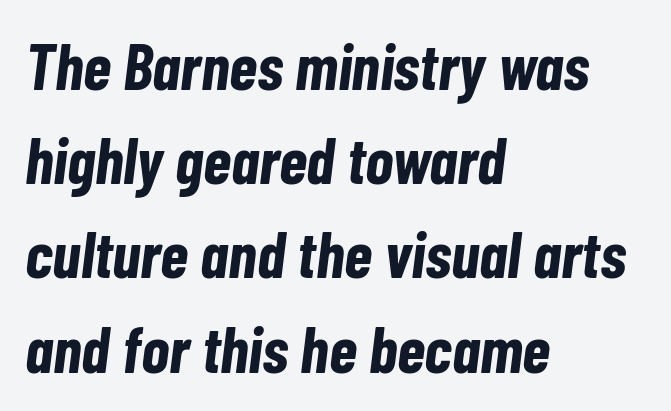
{"italic": "yes", "lean": "right", "slant_degrees": 7, "bold": "yes", "weight": "bold", "width": "condensed", "stroke_contrast": "low", "x_height": "medium", "monospaced": "no", "underline": "no", "align": "left", "line_spacing": "normal", "line_spacing_ratio": 1.45, "letter_spacing": "normal", "letter_spacing_em": 0.0, "glyph_px": 65}
